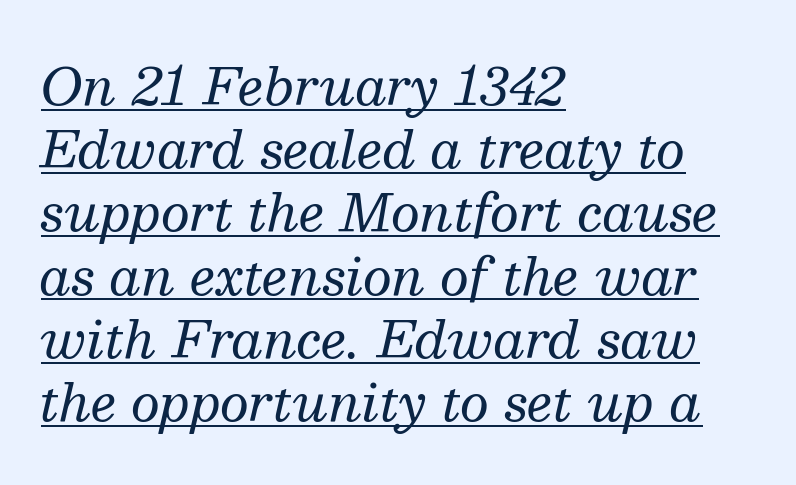
Q: Is the text bold? A: No.
Q: Is the text italic (slanted)? A: Yes, it leans right by about 13 degrees.
Q: Is the typeface a serif or a sans-serif typeface? A: Serif.
Q: Is the text underlined? A: Yes.
Q: How is the paragraph aligned? A: Left-aligned.
Q: Is the spacing between letters normal or unusually wide? A: Normal.
Q: Width (condensed, normal, or wide)? A: Normal.
Q: Stroke contrast? A: Medium.
Q: x-height? A: Medium.
Q: Monospaced? A: No.
